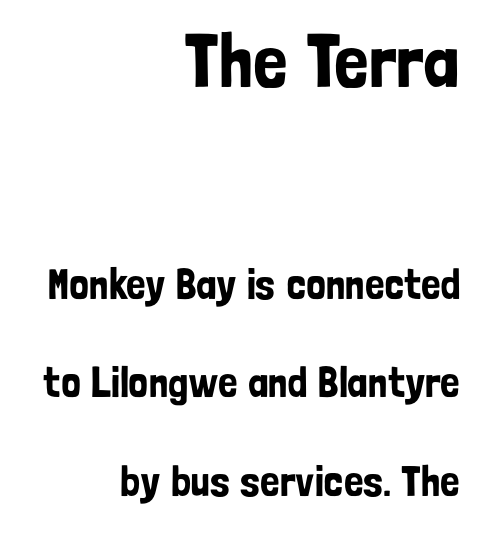
The image shows 76 px condensed sans-serif type, upright; set right-aligned, loose line spacing (2.3x), normal letter spacing, not underlined; the first (top) block is 1.77x larger; low stroke contrast and a medium x-height.
